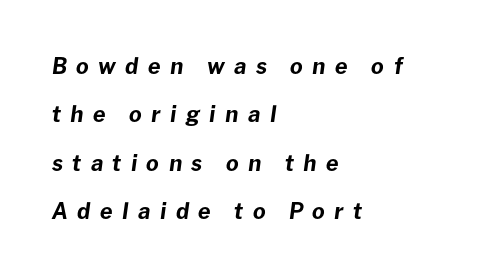
The image shows 22 px bold type, italic (leaning right); set left-aligned, loose line spacing (2.2x), unusually wide letter spacing (+0.43 em), not underlined.
